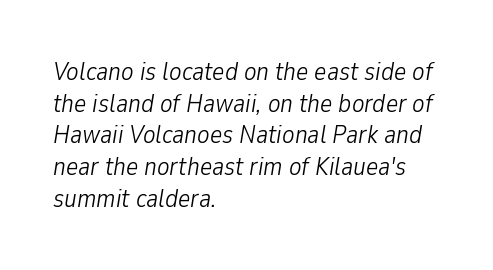
Q: Is the text bold? A: No.
Q: Is the text italic (slanted)? A: Yes, it leans right by about 9 degrees.
Q: Is the text underlined? A: No.
Q: How is the paragraph aligned? A: Left-aligned.
Q: Is the spacing between letters normal or unusually wide? A: Normal.
